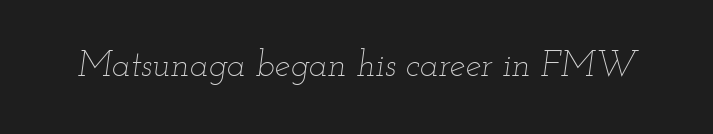
{"italic": "yes", "lean": "right", "slant_degrees": 12, "bold": "no", "weight": "thin", "width": "wide", "stroke_contrast": "low", "x_height": "small", "monospaced": "no", "underline": "no", "letter_spacing": "normal", "letter_spacing_em": 0.0, "glyph_px": 35}
